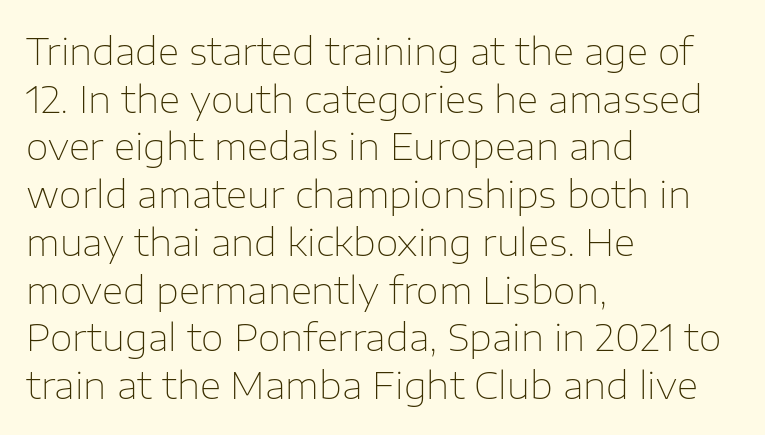
The image shows 37 px thin sans-serif type, upright; set left-aligned, normal line spacing (1.29x), normal letter spacing, not underlined; low stroke contrast and a medium x-height.
